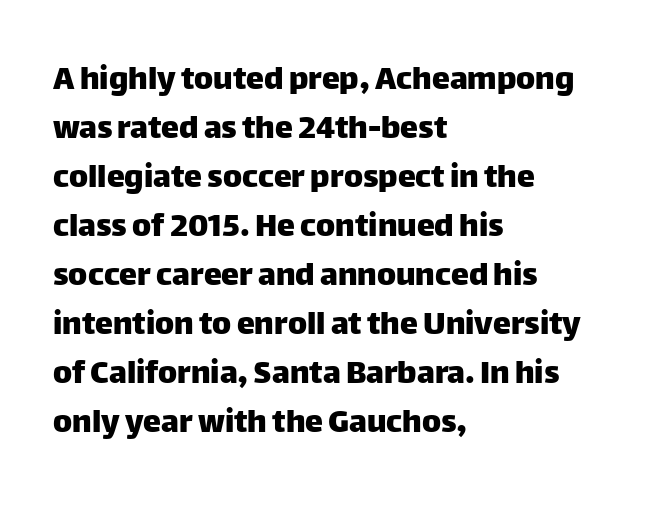
{"serif": "no", "italic": "no", "width": "normal", "stroke_contrast": "low", "x_height": "large", "monospaced": "no", "underline": "no", "align": "left", "line_spacing": "normal", "line_spacing_ratio": 1.36, "letter_spacing": "normal", "letter_spacing_em": 0.0, "glyph_px": 36}
